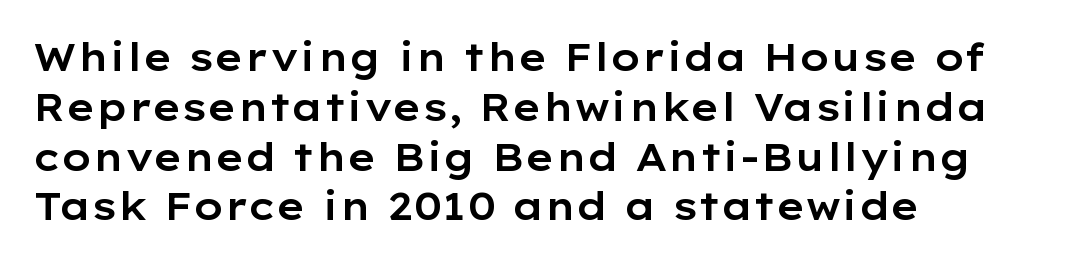
{"serif": "no", "italic": "no", "width": "wide", "stroke_contrast": "low", "x_height": "medium", "monospaced": "no", "underline": "no", "align": "left", "line_spacing": "normal", "line_spacing_ratio": 1.31, "letter_spacing": "normal", "letter_spacing_em": 0.0, "glyph_px": 38}
